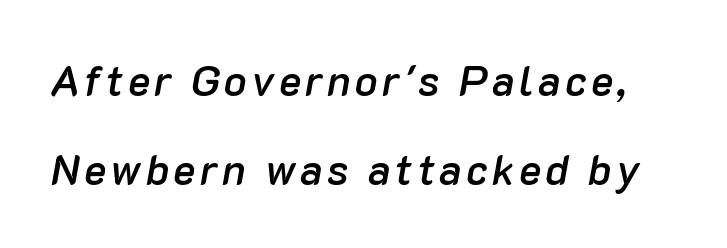
Moderately thickened strokes mark this as semibold type. The face used here has a pronounced slope to its letters. A typesetter would call this proportional, since set widths differ per character. Each row of text sits above clean, open space.
